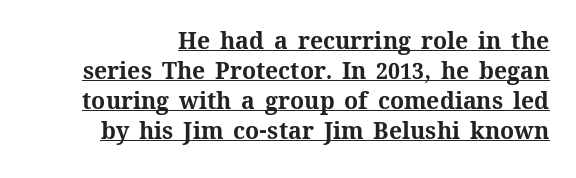
Set as a true bold cut, around the 700 mark. Successive baselines arrive at the customary interval. This is the regular roman posture of the typeface. The rendered words wear a rule along their underside. The passage shown has conventional tracking throughout.
